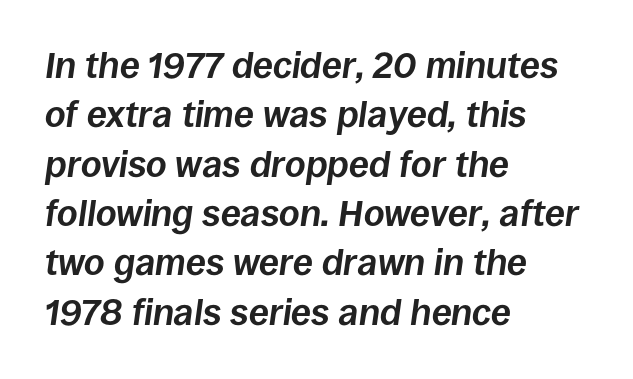
A bare baseline throughout the passage. Weight check: bold — yes, fully. The designer left line spacing at the default. The paragraph shown leans on its left margin. The horizontal fit of the characters is conventional and even.
